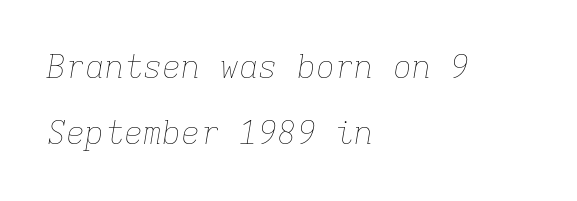
The image shows 32 px thin type, italic (leaning right), monospaced; set left-aligned, loose line spacing (2.06x), normal letter spacing, not underlined; low stroke contrast and a medium x-height.
